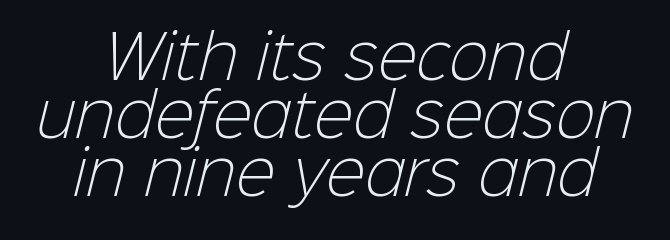
{"serif": "no", "bold": "no", "weight": "light", "width": "normal", "stroke_contrast": "low", "x_height": "medium", "monospaced": "no", "underline": "no", "align": "center", "line_spacing": "tight", "line_spacing_ratio": 0.98, "letter_spacing": "normal", "letter_spacing_em": 0.0, "glyph_px": 59}
